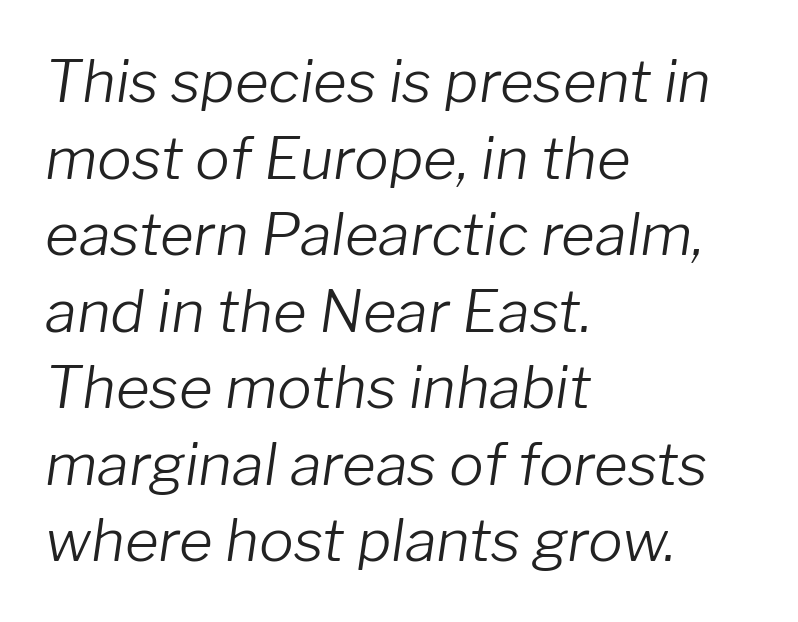
The image shows 58 px light type, italic (leaning right); set left-aligned, normal line spacing (1.32x), normal letter spacing, not underlined; low stroke contrast and a medium x-height.
